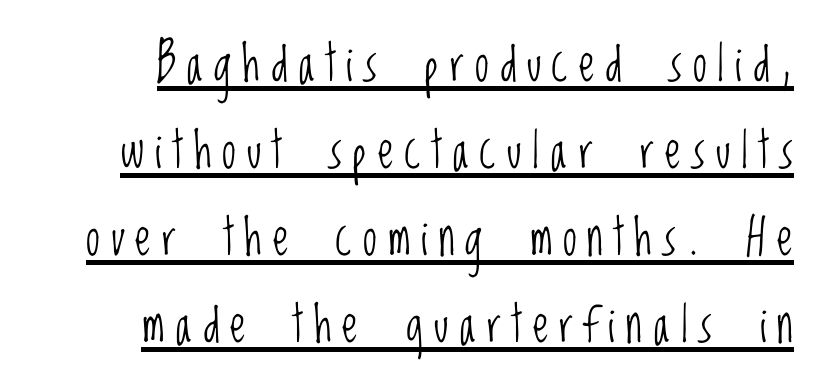
{"serif": "no", "italic": "no", "bold": "no", "weight": "light", "width": "condensed", "stroke_contrast": "low", "x_height": "large", "monospaced": "no", "underline": "yes", "align": "right", "line_spacing_ratio": 1.74, "letter_spacing": "wide", "letter_spacing_em": 0.22, "glyph_px": 50}
